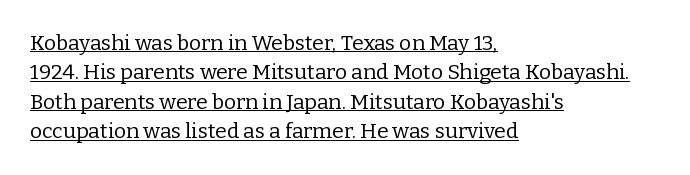
The image shows 21 px text type, upright; set left-aligned, normal line spacing (1.4x), normal letter spacing, underlined.
